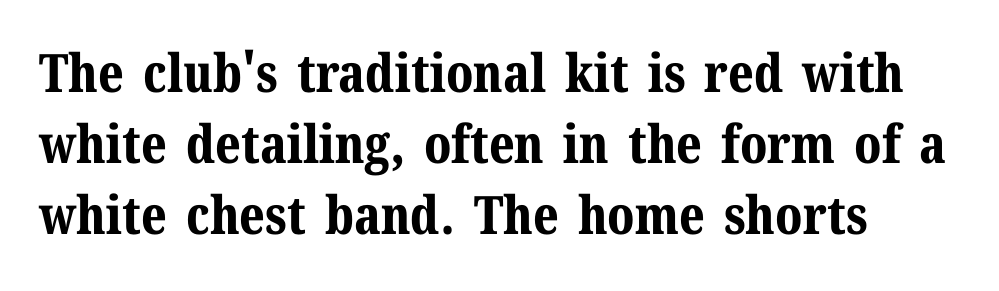
{"serif": "yes", "italic": "no", "bold": "yes", "weight": "bold", "width": "normal", "stroke_contrast": "medium", "x_height": "medium", "monospaced": "no", "underline": "no", "align": "left", "line_spacing": "normal", "line_spacing_ratio": 1.34, "letter_spacing": "normal", "letter_spacing_em": 0.0, "glyph_px": 53}
